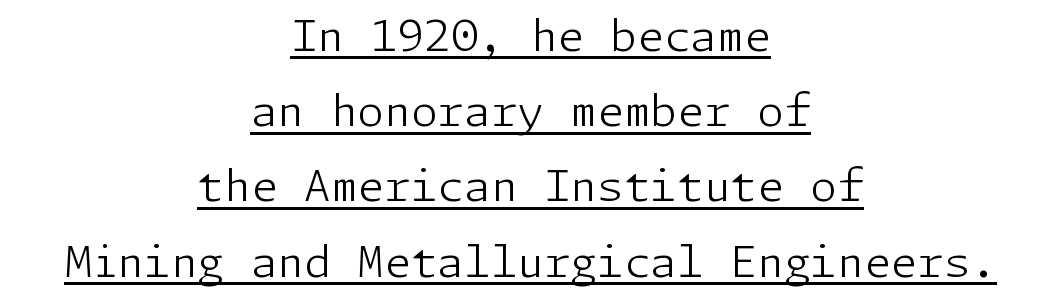
The image shows 43 px light sans-serif type, upright; set centered, line spacing 1.75x, normal letter spacing, underlined; low stroke contrast and a medium x-height.
